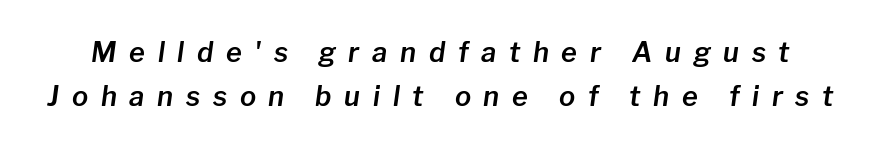
Q: Is the text italic (slanted)? A: Yes, it leans right by about 8 degrees.
Q: Is the text underlined? A: No.
Q: Is the spacing between letters normal or unusually wide? A: Unusually wide.
Q: Is the spacing between lines tight, normal or loose? A: Normal.
